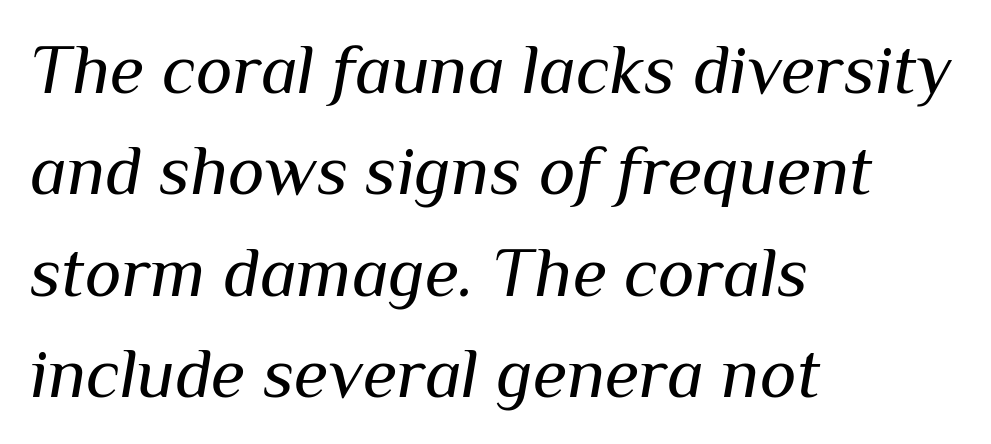
Tall strokes in this sample are angled rather than plumb. The specimen omits any rule beneath the text block's lines. The space between consecutive lines is moderate. The horizontal fit of the characters is conventional and even. Which margin do the lines hug? The left one — the right edge is uneven.
